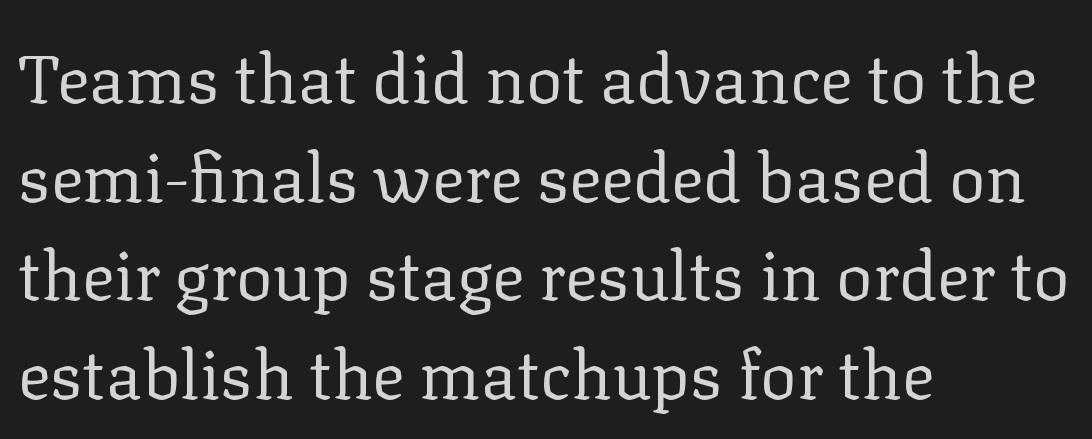
The image shows 68 px regular-weight serif type, upright; set left-aligned, normal line spacing (1.45x), normal letter spacing, not underlined; low stroke contrast and a medium x-height.
